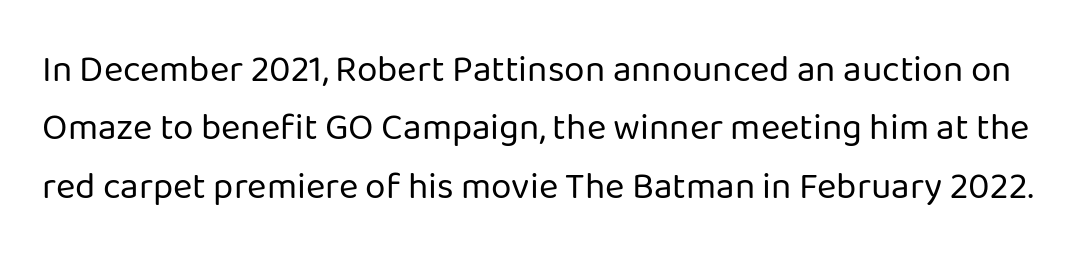
Q: Is the text bold? A: No.
Q: Is the text italic (slanted)? A: No, it is upright.
Q: Is the typeface a serif or a sans-serif typeface? A: Sans-serif.
Q: Is the text underlined? A: No.
Q: Is the spacing between letters normal or unusually wide? A: Normal.
Q: Is the spacing between lines tight, normal or loose? A: Normal.
Q: Width (condensed, normal, or wide)? A: Normal.
Q: Stroke contrast? A: Low.
Q: x-height? A: Medium.
Q: Monospaced? A: No.
